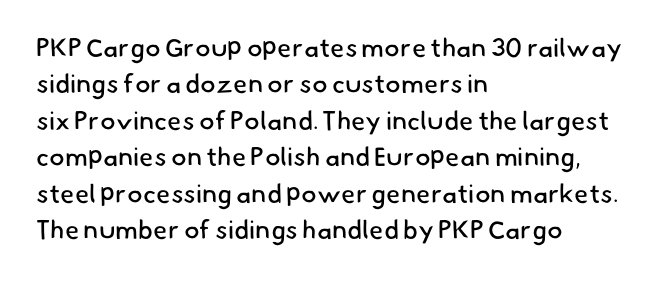
Q: Is the text bold? A: No.
Q: Is the text underlined? A: No.
Q: How is the paragraph aligned? A: Left-aligned.
Q: Is the spacing between letters normal or unusually wide? A: Normal.
Q: Is the spacing between lines tight, normal or loose? A: Normal.
